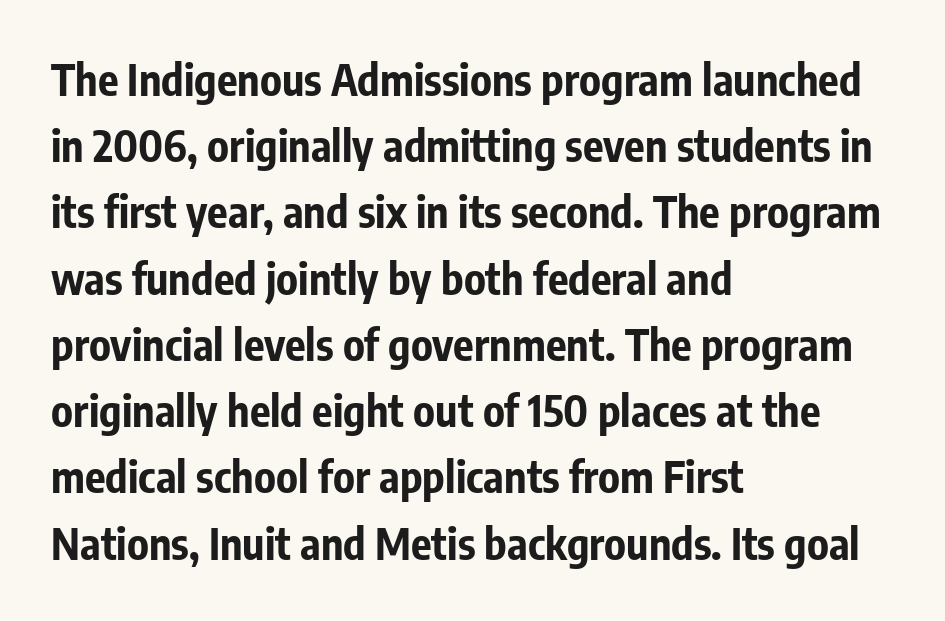
{"serif": "no", "italic": "no", "bold": "yes", "weight": "bold", "width": "condensed", "stroke_contrast": "low", "x_height": "medium", "monospaced": "no", "underline": "no", "align": "left", "line_spacing": "normal", "line_spacing_ratio": 1.54, "letter_spacing": "normal", "letter_spacing_em": 0.0, "glyph_px": 43}
